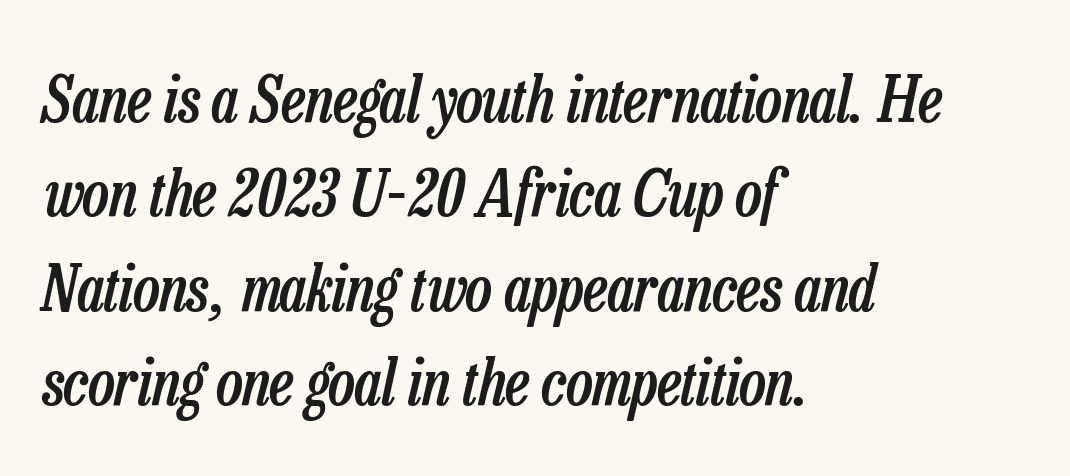
Characters follow at the spacing the type designer built in. A bit beefed up — I'd call it semibold rather than bold. Horizontal bands of white between lines are of average thickness. A classic flush-left, rag-right setting is used for this passage. Descenders are the only things crossing below the line.
